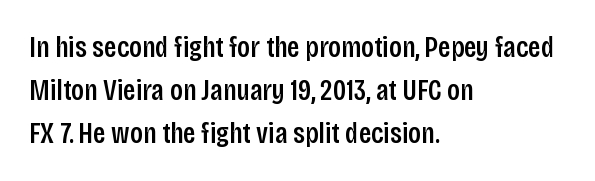
{"serif": "no", "italic": "no", "width": "condensed", "stroke_contrast": "low", "x_height": "large", "monospaced": "no", "underline": "no", "align": "left", "line_spacing": "normal", "line_spacing_ratio": 1.43, "letter_spacing": "normal", "letter_spacing_em": 0.0, "glyph_px": 30}
